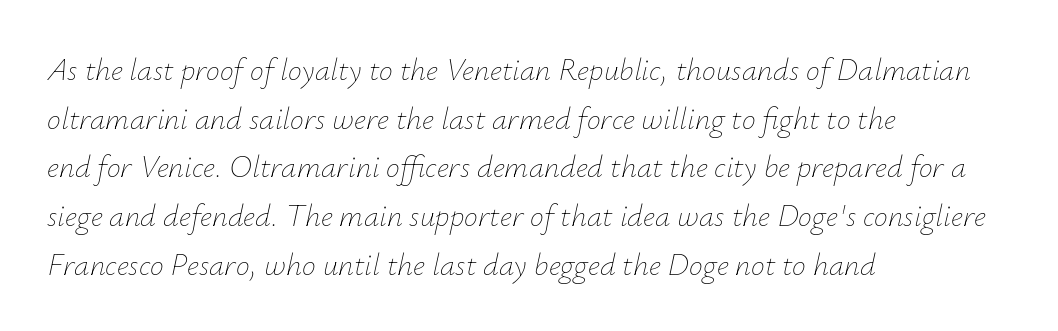
Q: Is the text bold? A: No.
Q: Is the text italic (slanted)? A: Yes, it leans right by about 12 degrees.
Q: Is the text underlined? A: No.
Q: How is the paragraph aligned? A: Left-aligned.
Q: Is the spacing between letters normal or unusually wide? A: Normal.
Q: Is the spacing between lines tight, normal or loose? A: Normal.
Q: Width (condensed, normal, or wide)? A: Normal.
Q: Stroke contrast? A: Low.
Q: x-height? A: Small.
Q: Monospaced? A: No.
